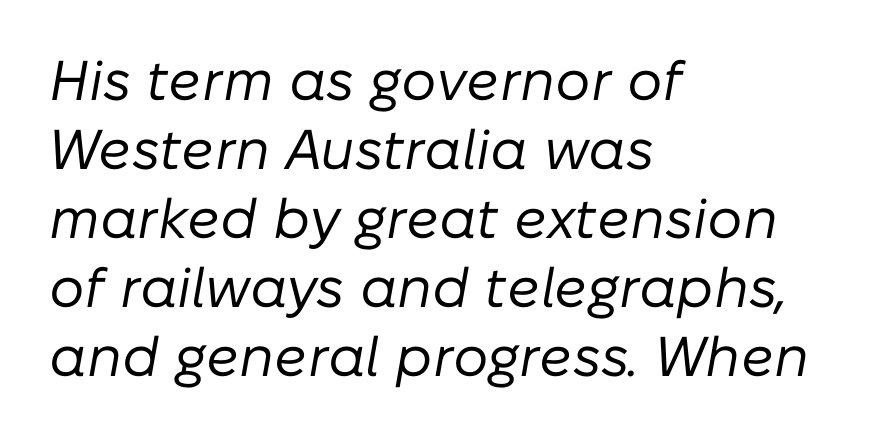
The image shows 56 px regular-weight type, italic (leaning right); set left-aligned, line spacing 1.23x, normal letter spacing, not underlined; low stroke contrast and a medium x-height.
